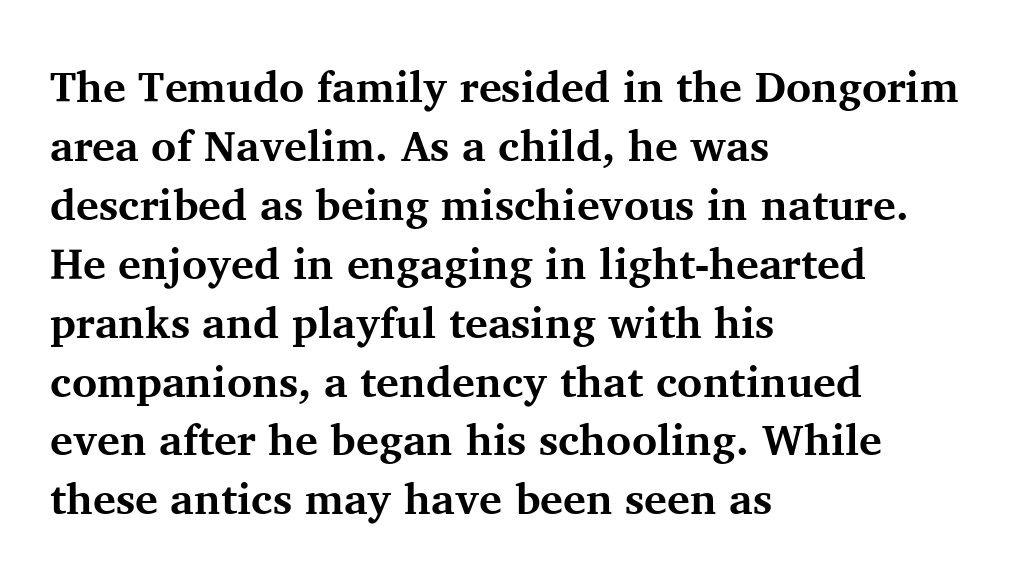
Leading: standard. Examine the stroke ends and you'll spot serifs. The letters advance in unequal steps, a hallmark of proportional type. Unlike italic type, these characters show no tilt at all. This rendering features lettering with no underline. Caption: multi-line text, flush left, ragged right.
